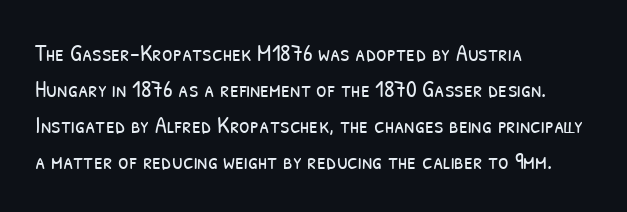
{"bold": "no", "underline": "no", "align": "left", "line_spacing": "normal", "line_spacing_ratio": 1.5, "letter_spacing": "normal", "letter_spacing_em": 0.0, "glyph_px": 24}
